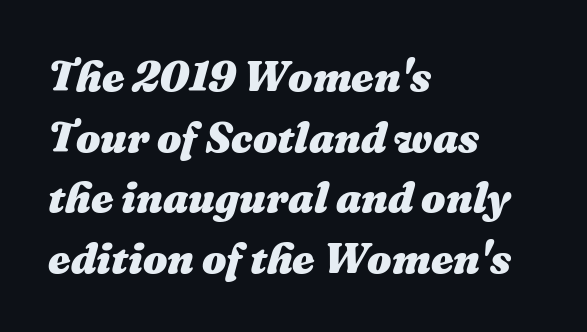
{"italic": "yes", "lean": "right", "slant_degrees": 16, "bold": "yes", "weight": "heavy", "width": "normal", "stroke_contrast": "medium", "x_height": "medium", "monospaced": "no", "underline": "no", "align": "left", "line_spacing": "normal", "line_spacing_ratio": 1.41, "letter_spacing": "normal", "letter_spacing_em": 0.0, "glyph_px": 43}
